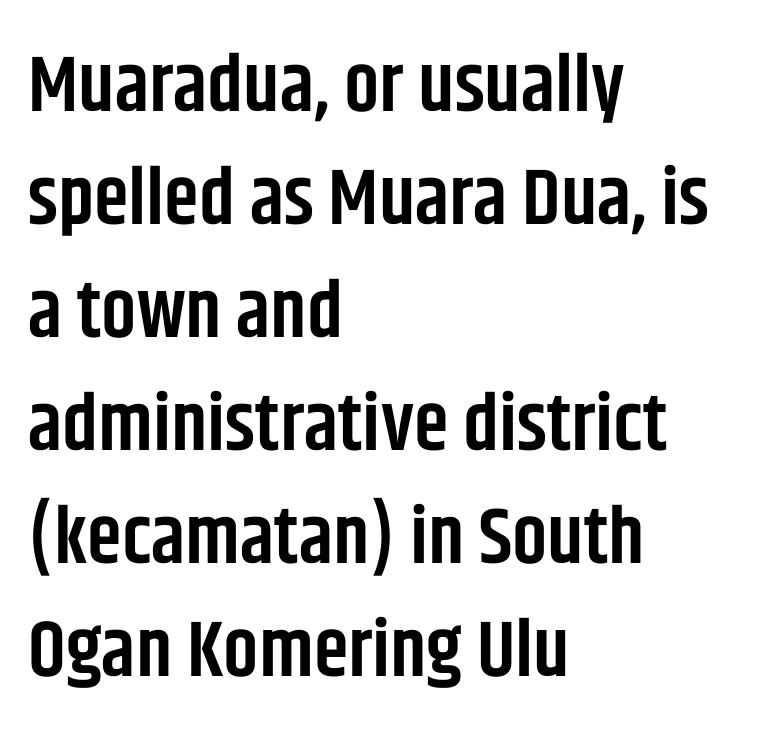
The image shows 79 px semibold, condensed sans-serif type, upright; set left-aligned, normal line spacing (1.43x), normal letter spacing, not underlined; low stroke contrast and a large x-height.
